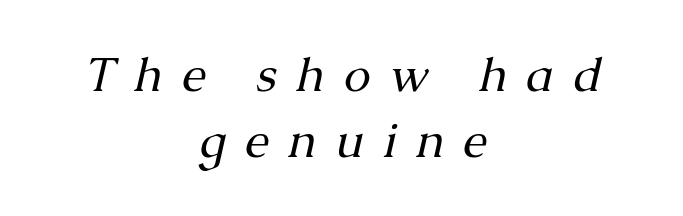
The image shows 48 px regular-weight serif type, italic (leaning right); set centered, normal line spacing (1.38x), unusually wide letter spacing (+0.4 em), not underlined; medium stroke contrast and a medium x-height.
